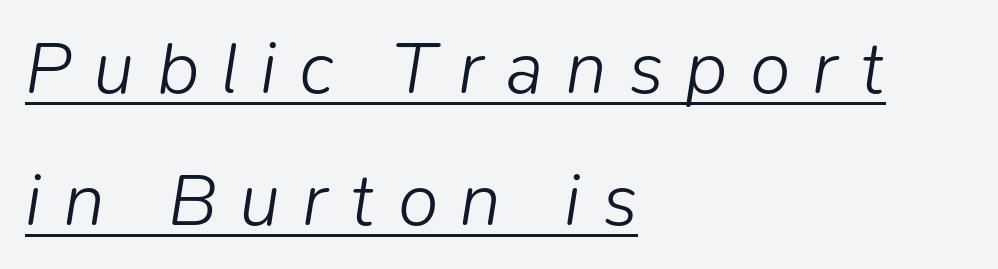
The image shows 74 px light type, italic (leaning right); set left-aligned, line spacing 1.78x, unusually wide letter spacing (+0.3 em), underlined; low stroke contrast and a medium x-height.
